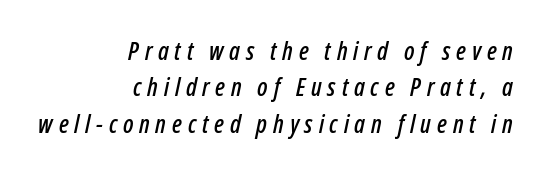
Regarding leading, the lines here are spaced in the standard way. One-word summary of the alignment: right. The words here are not underlined. The glyphs look as if they've been sheared to an angle. Compared with typical body copy, the letter spacing here is much looser.
